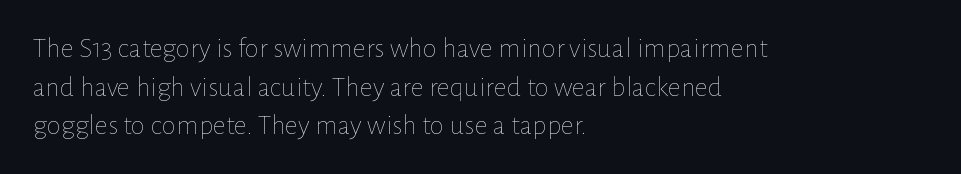
No italicization has been applied; the sample stays upright. Each letter keeps its own natural width here, so spacing adapts to shape. Regarding leading, the lines here are spaced in the standard way. Reading down the block, your eye returns to a fixed left position each line. The foot of each line stays bare and open. You could call the tracking neutral — neither tight nor loose.
